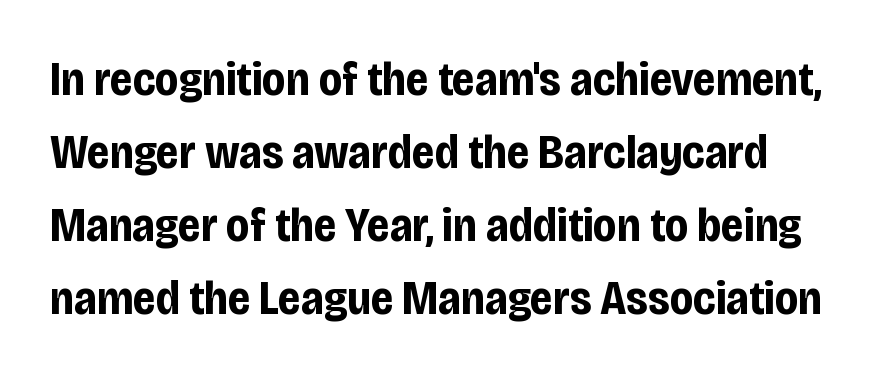
Heft: maximum for text — a bold. These lines are composed in type without serifs. Spacing verdict: proportional, widths tailored to each character. The strip under each line holds only bare page. Observe the ordinary spacing: letters are neighbours, not strangers.
